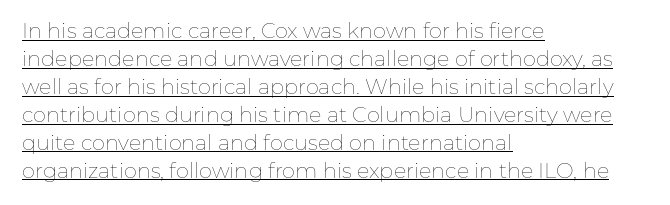
Q: Is the text bold? A: No.
Q: Is the text italic (slanted)? A: No, it is upright.
Q: Is the text underlined? A: Yes.
Q: How is the paragraph aligned? A: Left-aligned.
Q: Is the spacing between letters normal or unusually wide? A: Normal.
Q: Is the spacing between lines tight, normal or loose? A: Normal.
